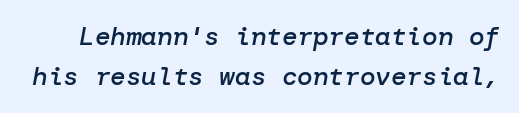
The image shows 26 px text type, italic (leaning right); set normal line spacing (1.53x), normal letter spacing, not underlined.
